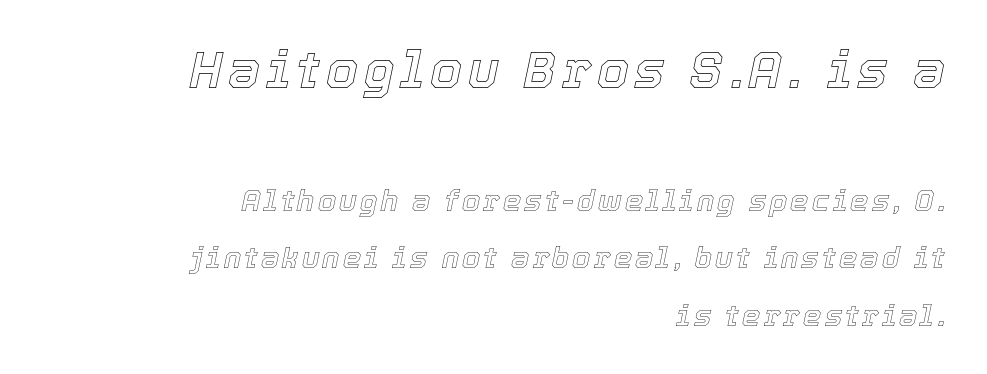
Italic? Definitely — the glyphs are oblique. The letters advance in unequal steps, a hallmark of proportional type. Large over small — that's the arrangement of the two blocks here. What's the leading like? Stretched, with rows far apart. This sample is right-justified, so line beginnings fall wherever the words allow. The glyphs are unaccompanied by any horizontal stroke below them.
